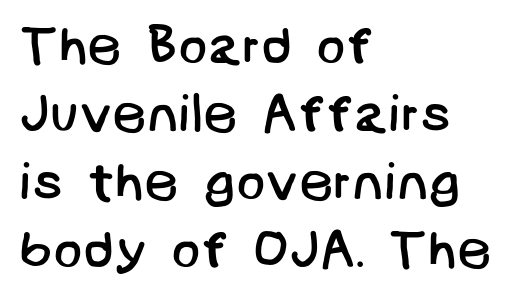
The image shows 54 px regular-weight sans-serif type; set left-aligned, normal line spacing (1.26x), normal letter spacing, not underlined; low stroke contrast and a large x-height.
